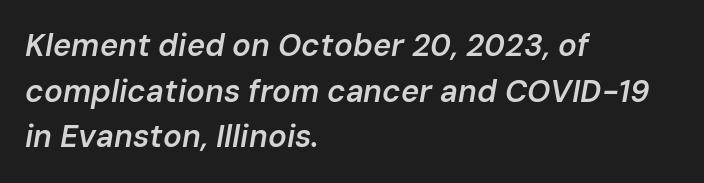
{"italic": "yes", "lean": "right", "slant_degrees": 10, "bold": "semi", "weight": "semibold", "width": "normal", "stroke_contrast": "low", "x_height": "medium", "monospaced": "no", "underline": "no", "align": "left", "line_spacing": "normal", "line_spacing_ratio": 1.47, "letter_spacing": "normal", "letter_spacing_em": 0.0, "glyph_px": 31}
